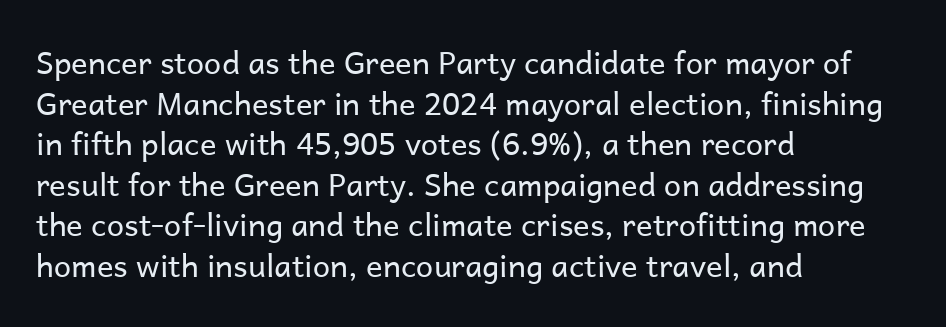
{"serif": "no", "italic": "no", "bold": "no", "weight": "regular", "width": "normal", "stroke_contrast": "low", "x_height": "medium", "monospaced": "no", "underline": "no", "align": "left", "line_spacing": "normal", "line_spacing_ratio": 1.31, "letter_spacing": "normal", "letter_spacing_em": 0.0, "glyph_px": 31}
